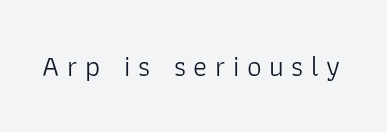
Q: Is the text bold? A: No.
Q: Is the text italic (slanted)? A: No, it is upright.
Q: Is the typeface a serif or a sans-serif typeface? A: Sans-serif.
Q: Is the text underlined? A: No.
Q: Is the spacing between letters normal or unusually wide? A: Unusually wide.
Q: Width (condensed, normal, or wide)? A: Normal.
Q: Stroke contrast? A: Low.
Q: x-height? A: Medium.
Q: Monospaced? A: No.
